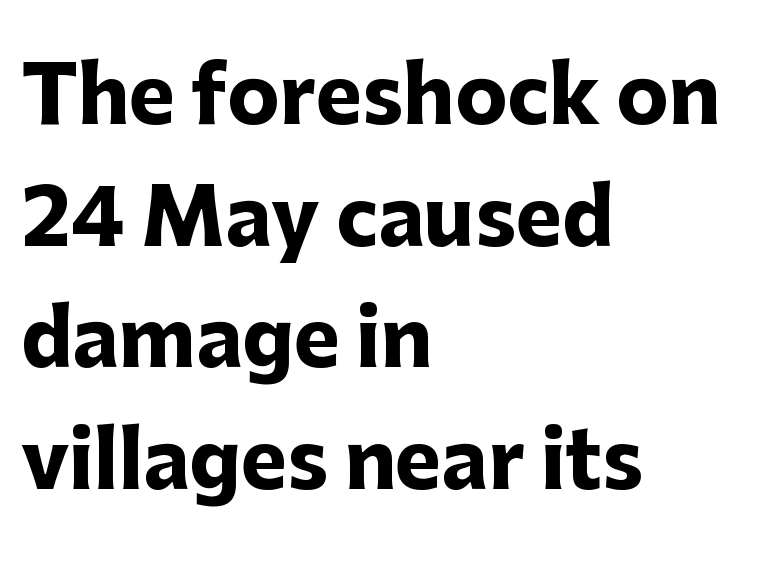
{"serif": "no", "italic": "no", "bold": "yes", "weight": "heavy", "width": "normal", "stroke_contrast": "low", "x_height": "medium", "monospaced": "no", "underline": "no", "align": "left", "line_spacing": "normal", "line_spacing_ratio": 1.56, "letter_spacing": "normal", "letter_spacing_em": 0.0, "glyph_px": 78}
